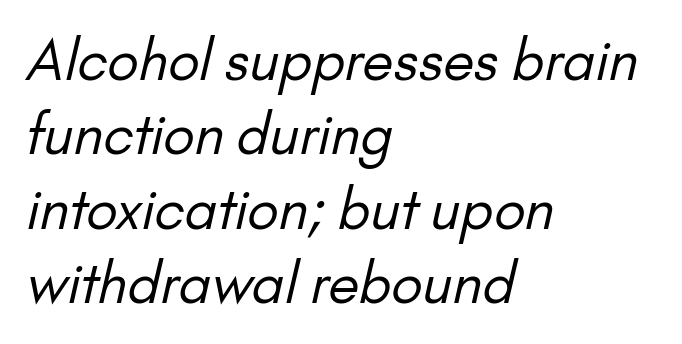
Q: Is the text bold? A: No.
Q: Is the typeface a serif or a sans-serif typeface? A: Sans-serif.
Q: Is the text underlined? A: No.
Q: How is the paragraph aligned? A: Left-aligned.
Q: Is the spacing between letters normal or unusually wide? A: Normal.
Q: Is the spacing between lines tight, normal or loose? A: Normal.
Q: Width (condensed, normal, or wide)? A: Normal.
Q: Stroke contrast? A: Low.
Q: x-height? A: Small.
Q: Monospaced? A: No.
